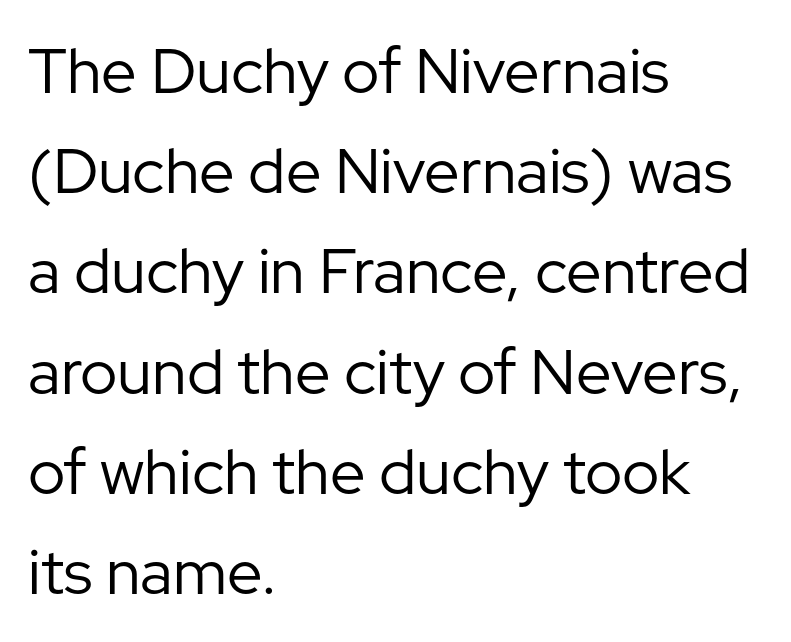
Q: Is the text bold? A: No.
Q: Is the text italic (slanted)? A: No, it is upright.
Q: Is the typeface a serif or a sans-serif typeface? A: Sans-serif.
Q: Is the text underlined? A: No.
Q: How is the paragraph aligned? A: Left-aligned.
Q: Is the spacing between letters normal or unusually wide? A: Normal.
Q: Is the spacing between lines tight, normal or loose? A: Normal.
Q: Width (condensed, normal, or wide)? A: Normal.
Q: Stroke contrast? A: Low.
Q: x-height? A: Medium.
Q: Monospaced? A: No.
